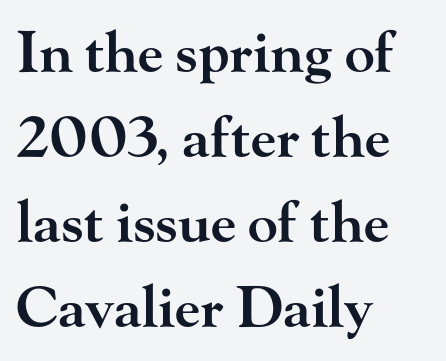
{"serif": "yes", "italic": "no", "bold": "semi", "weight": "semibold", "width": "wide", "stroke_contrast": "high", "x_height": "small", "monospaced": "no", "underline": "no", "align": "left", "line_spacing": "normal", "line_spacing_ratio": 1.52, "letter_spacing": "normal", "letter_spacing_em": 0.0, "glyph_px": 56}
